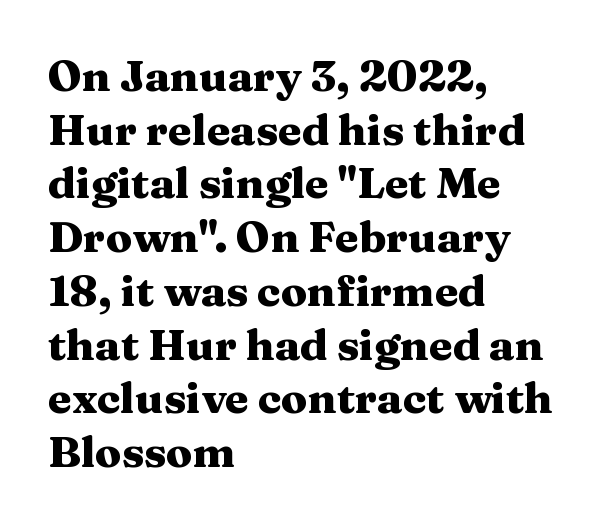
{"serif": "yes", "italic": "no", "bold": "yes", "weight": "heavy", "width": "wide", "stroke_contrast": "medium", "x_height": "medium", "monospaced": "no", "underline": "no", "align": "left", "line_spacing": "normal", "line_spacing_ratio": 1.25, "letter_spacing": "normal", "letter_spacing_em": 0.0, "glyph_px": 43}
